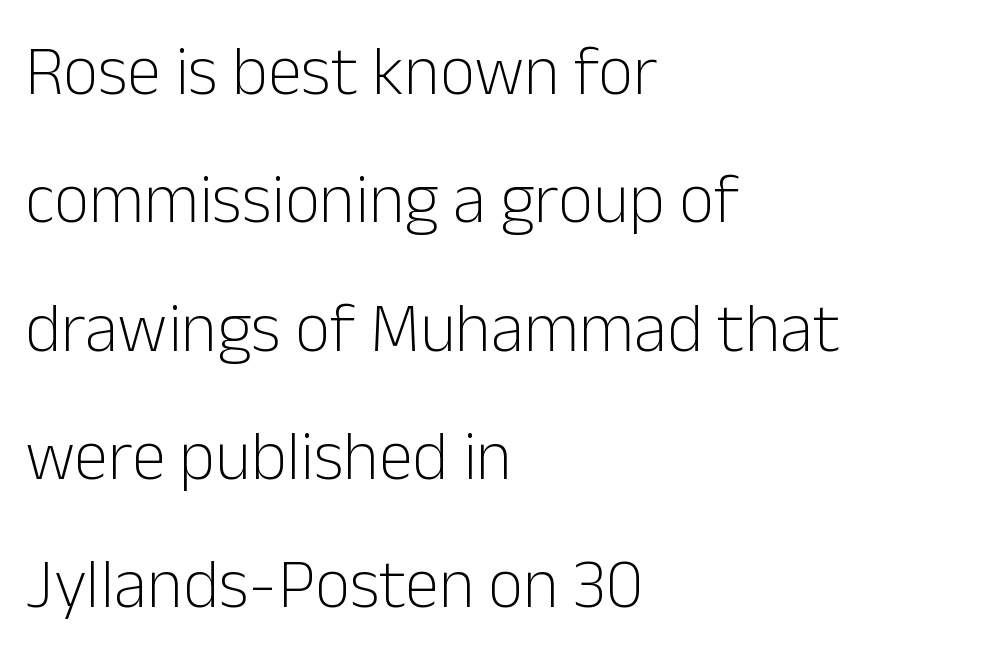
The image shows 69 px light sans-serif type, upright; set left-aligned, line spacing 1.86x, normal letter spacing, not underlined; low stroke contrast and a medium x-height.
